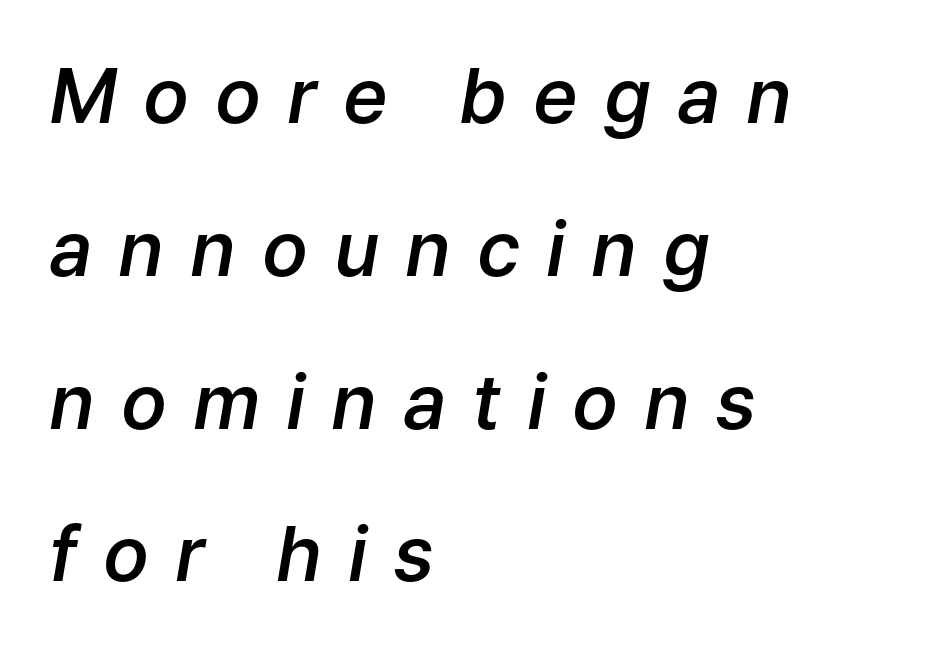
The image shows 76 px semibold type, italic (leaning right); set left-aligned, loose line spacing (2.01x), unusually wide letter spacing (+0.34 em), not underlined; low stroke contrast and a medium x-height.
